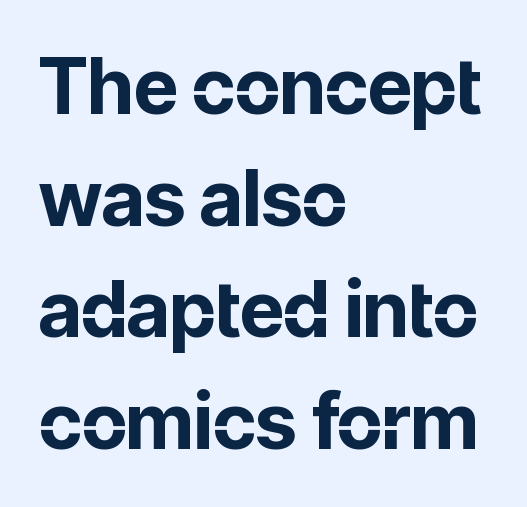
Q: Is the text bold? A: Yes.
Q: Is the text italic (slanted)? A: No, it is upright.
Q: Is the typeface a serif or a sans-serif typeface? A: Sans-serif.
Q: Is the text underlined? A: No.
Q: How is the paragraph aligned? A: Left-aligned.
Q: Is the spacing between letters normal or unusually wide? A: Normal.
Q: Is the spacing between lines tight, normal or loose? A: Normal.
Q: Width (condensed, normal, or wide)? A: Normal.
Q: Stroke contrast? A: Low.
Q: x-height? A: Medium.
Q: Monospaced? A: No.
